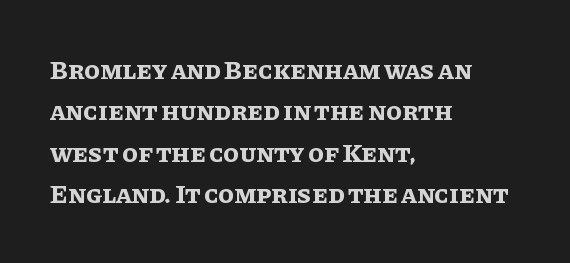
{"italic": "no", "bold": "yes", "underline": "no", "align": "left", "line_spacing": "normal", "line_spacing_ratio": 1.59, "letter_spacing": "normal", "letter_spacing_em": 0.0, "glyph_px": 26}
